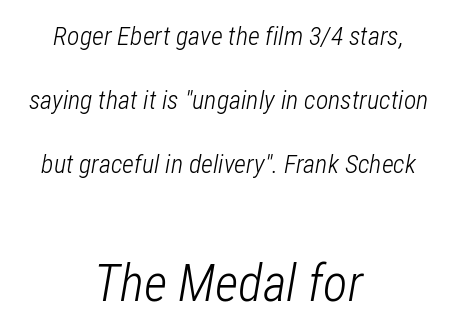
Q: Is the text bold? A: No.
Q: Is the text italic (slanted)? A: Yes, it leans right by about 12 degrees.
Q: Is the text underlined? A: No.
Q: How is the paragraph aligned? A: Centered.
Q: Is the spacing between letters normal or unusually wide? A: Normal.
Q: Is the spacing between lines tight, normal or loose? A: Loose.
Q: Which block of text is set in a larger size, the first (top) or the second (bottom)? A: The second (bottom) one.
Q: Width (condensed, normal, or wide)? A: Condensed.
Q: Stroke contrast? A: Low.
Q: x-height? A: Medium.
Q: Monospaced? A: No.
